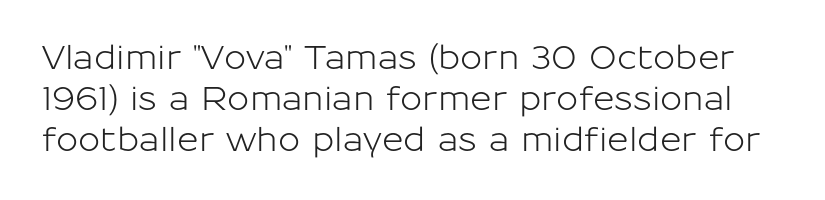
{"serif": "no", "italic": "no", "width": "normal", "stroke_contrast": "low", "x_height": "medium", "monospaced": "no", "underline": "no", "line_spacing_ratio": 1.24, "letter_spacing": "normal", "letter_spacing_em": 0.0, "glyph_px": 33}
